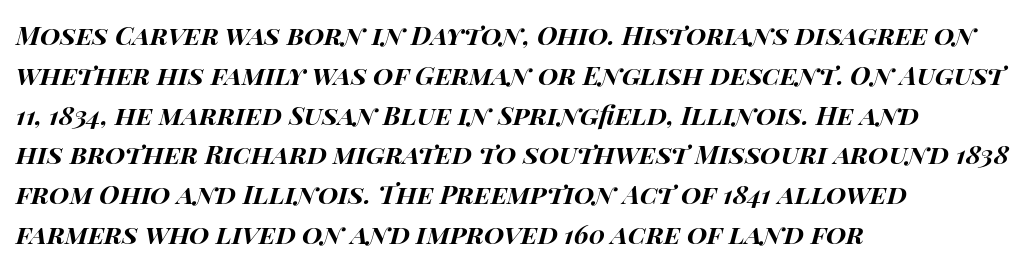
Q: Is the text bold? A: Yes.
Q: Is the text italic (slanted)? A: Yes, it leans right by about 14 degrees.
Q: Is the text underlined? A: No.
Q: How is the paragraph aligned? A: Left-aligned.
Q: Is the spacing between letters normal or unusually wide? A: Normal.
Q: Is the spacing between lines tight, normal or loose? A: Normal.
